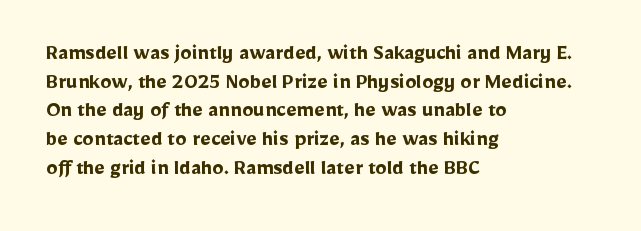
In CSS terms this would be text-align: left. On the weight axis this lands at bold, roughly 700. No word sits above an underline. Regarding leading, the lines here are spaced in the standard way. Quick note: not italic, upright. Glyph-to-glyph distance matches everyday printed text.
